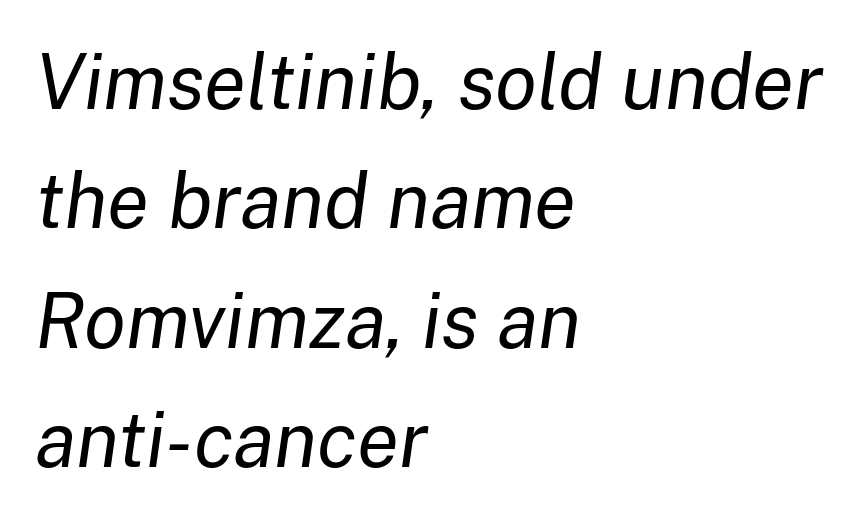
Q: Is the text bold? A: No.
Q: Is the text italic (slanted)? A: Yes, it leans right by about 8 degrees.
Q: Is the text underlined? A: No.
Q: How is the paragraph aligned? A: Left-aligned.
Q: Is the spacing between letters normal or unusually wide? A: Normal.
Q: Is the spacing between lines tight, normal or loose? A: Normal.
Q: Width (condensed, normal, or wide)? A: Normal.
Q: Stroke contrast? A: Low.
Q: x-height? A: Medium.
Q: Monospaced? A: No.
